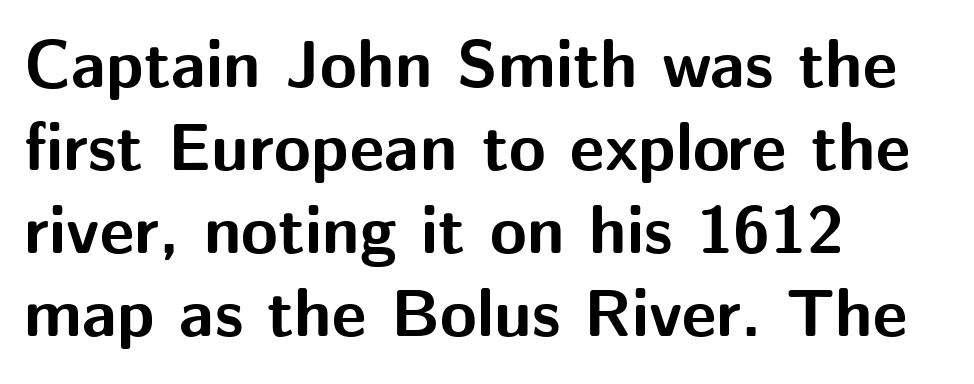
{"serif": "no", "italic": "no", "bold": "yes", "weight": "bold", "width": "normal", "stroke_contrast": "medium", "x_height": "medium", "monospaced": "no", "underline": "no", "align": "left", "line_spacing_ratio": 1.24, "letter_spacing": "normal", "letter_spacing_em": 0.0, "glyph_px": 67}
